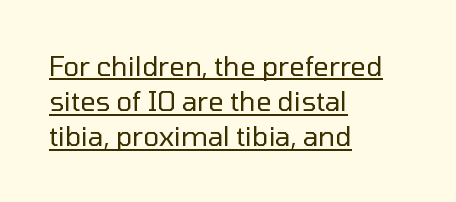
Teacher's note: observe the even left margin — that is flush-left alignment. Decoration check: the copy is underlined. The line-height multiplier appears to be the usual default. You could call the tracking neutral — neither tight nor loose. A light-to-regular cut is what we see here. A roman cut, with each character standing at attention.
